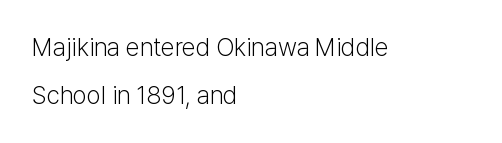
Q: Is the text bold? A: No.
Q: Is the text italic (slanted)? A: No, it is upright.
Q: Is the text underlined? A: No.
Q: How is the paragraph aligned? A: Left-aligned.
Q: Is the spacing between letters normal or unusually wide? A: Normal.
Q: Is the spacing between lines tight, normal or loose? A: Loose.
